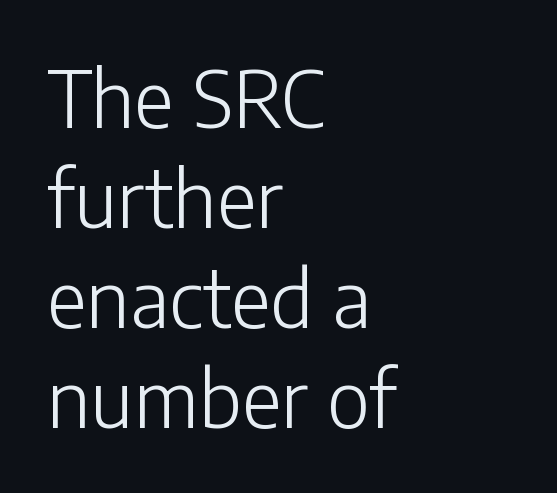
Q: Is the text bold? A: No.
Q: Is the text italic (slanted)? A: No, it is upright.
Q: Is the typeface a serif or a sans-serif typeface? A: Sans-serif.
Q: Is the text underlined? A: No.
Q: How is the paragraph aligned? A: Left-aligned.
Q: Is the spacing between letters normal or unusually wide? A: Normal.
Q: Is the spacing between lines tight, normal or loose? A: Normal.
Q: Width (condensed, normal, or wide)? A: Normal.
Q: Stroke contrast? A: Low.
Q: x-height? A: Medium.
Q: Monospaced? A: No.
